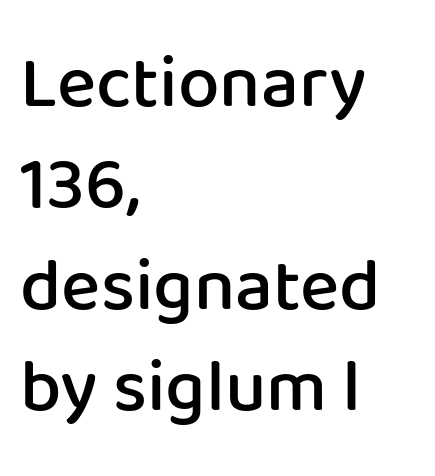
The image shows 74 px semibold sans-serif type, upright; set left-aligned, normal line spacing (1.37x), normal letter spacing, not underlined; low stroke contrast and a medium x-height.
